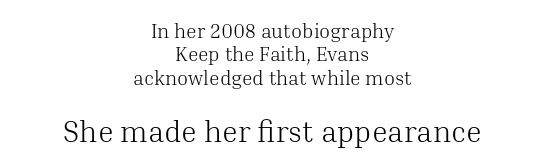
{"serif": "yes", "italic": "no", "bold": "no", "weight": "light", "width": "normal", "stroke_contrast": "medium", "x_height": "medium", "monospaced": "no", "underline": "no", "align": "center", "line_spacing_ratio": 1.17, "letter_spacing": "normal", "letter_spacing_em": 0.0, "larger_block": "second", "size_ratio": 1.5, "glyph_px": 30}
